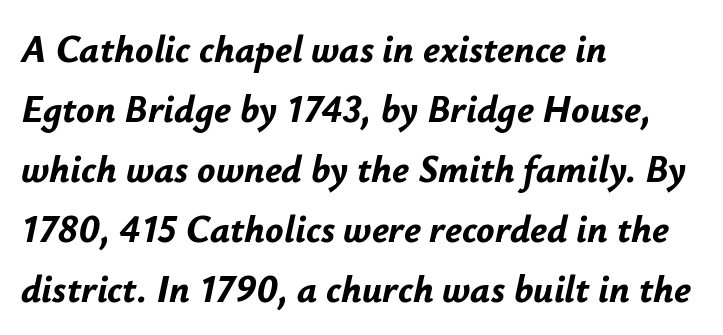
The image shows 38 px bold type, italic (leaning right); set left-aligned, normal line spacing (1.58x), normal letter spacing, not underlined; low stroke contrast and a small x-height.
